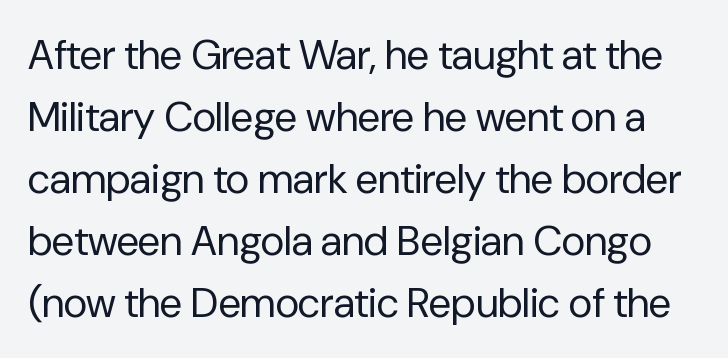
Q: Is the text bold? A: No.
Q: Is the text italic (slanted)? A: No, it is upright.
Q: Is the typeface a serif or a sans-serif typeface? A: Sans-serif.
Q: Is the text underlined? A: No.
Q: Is the spacing between letters normal or unusually wide? A: Normal.
Q: Is the spacing between lines tight, normal or loose? A: Normal.
Q: Width (condensed, normal, or wide)? A: Normal.
Q: Stroke contrast? A: Low.
Q: x-height? A: Medium.
Q: Monospaced? A: No.
